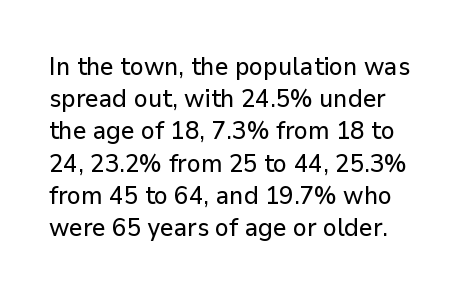
Q: Is the text italic (slanted)? A: No, it is upright.
Q: Is the text underlined? A: No.
Q: Is the spacing between letters normal or unusually wide? A: Normal.
Q: Is the spacing between lines tight, normal or loose? A: Normal.
